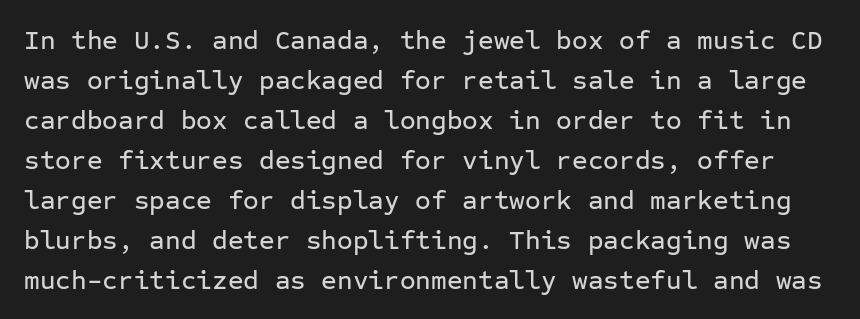
The gap between lines stays unmarked. The face used here is rendered with its standard letterfit. The vertical gap from one line to the next is medium. This is roman type, the default non-slanted kind.
